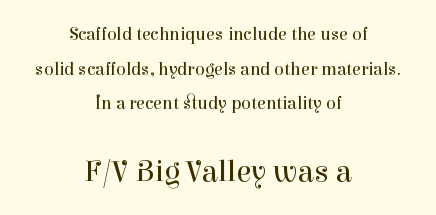
Q: Is the text bold? A: No.
Q: Is the text italic (slanted)? A: No, it is upright.
Q: Is the typeface a serif or a sans-serif typeface? A: Serif.
Q: Is the text underlined? A: No.
Q: How is the paragraph aligned? A: Centered.
Q: Is the spacing between letters normal or unusually wide? A: Normal.
Q: Is the spacing between lines tight, normal or loose? A: Loose.
Q: Which block of text is set in a larger size, the first (top) or the second (bottom)? A: The second (bottom) one.
Q: Width (condensed, normal, or wide)? A: Normal.
Q: Stroke contrast? A: High.
Q: x-height? A: Medium.
Q: Monospaced? A: No.
